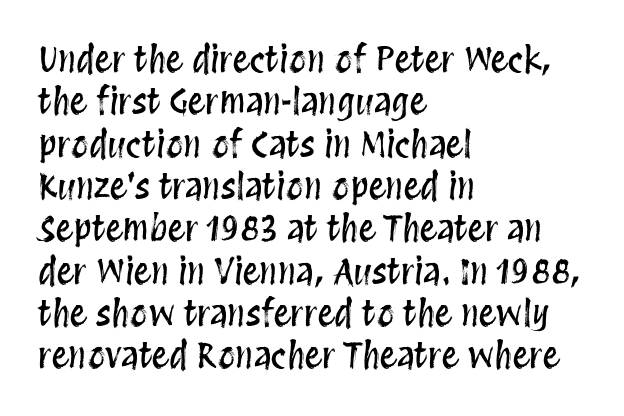
The image shows 35 px condensed type, upright; set left-aligned, line spacing 1.21x, normal letter spacing, not underlined; medium stroke contrast and a large x-height.
